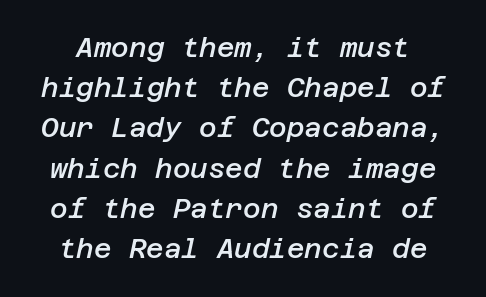
Is the letter spacing exaggerated? No — it looks like the ordinary default. Firm but not heavy-handed strokes: this text is semibold. Anything drawn beneath the words? Only blank space. A normal amount of white space separates one row of letters from the next. Style check: oblique.
